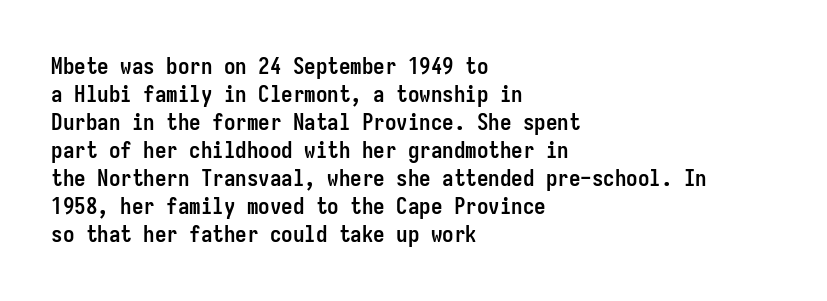
{"italic": "no", "bold": "yes", "underline": "no", "align": "left", "line_spacing_ratio": 1.22, "letter_spacing": "normal", "letter_spacing_em": 0.0, "glyph_px": 23}
